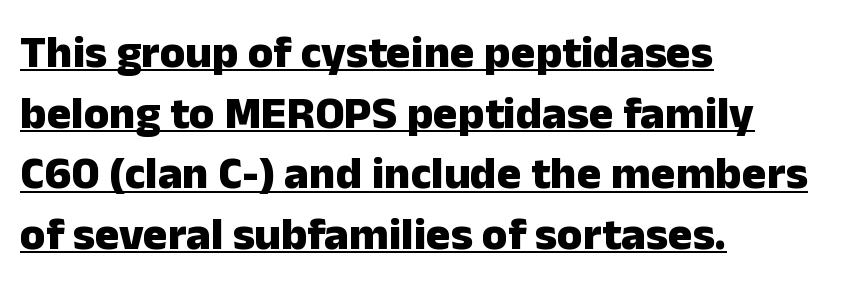
Q: Is the text bold? A: Yes.
Q: Is the text italic (slanted)? A: No, it is upright.
Q: Is the typeface a serif or a sans-serif typeface? A: Sans-serif.
Q: Is the text underlined? A: Yes.
Q: How is the paragraph aligned? A: Left-aligned.
Q: Is the spacing between letters normal or unusually wide? A: Normal.
Q: Is the spacing between lines tight, normal or loose? A: Normal.
Q: Width (condensed, normal, or wide)? A: Normal.
Q: Stroke contrast? A: Low.
Q: x-height? A: Medium.
Q: Monospaced? A: No.
